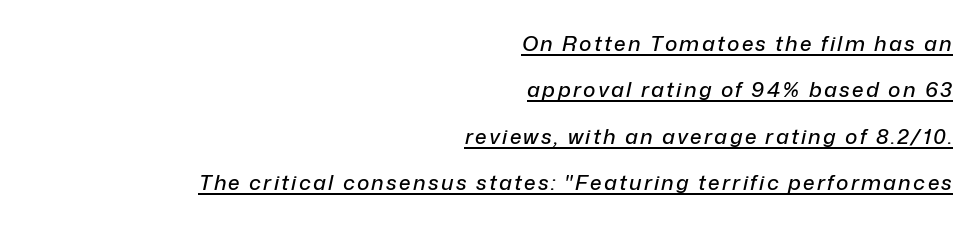
Q: Is the text italic (slanted)? A: Yes, it leans right by about 12 degrees.
Q: Is the text underlined? A: Yes.
Q: How is the paragraph aligned? A: Right-aligned.
Q: Is the spacing between lines tight, normal or loose? A: Loose.
